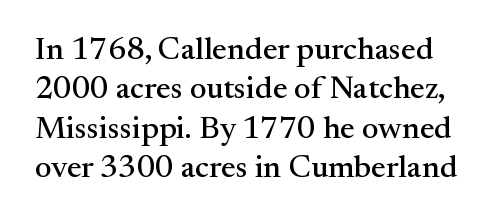
The image shows 32 px serif type, upright; set line spacing 1.23x, normal letter spacing, not underlined; medium stroke contrast and a small x-height.
